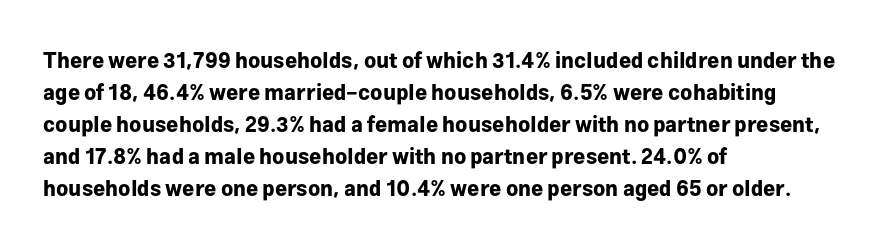
The image shows 21 px bold type, upright; set left-aligned, normal line spacing (1.52x), normal letter spacing, not underlined.
